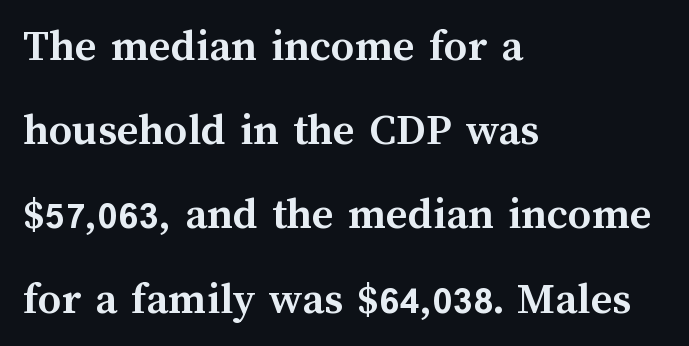
The image shows 46 px semibold type, upright; set left-aligned, line spacing 1.83x, normal letter spacing, not underlined; medium stroke contrast and a medium x-height.
